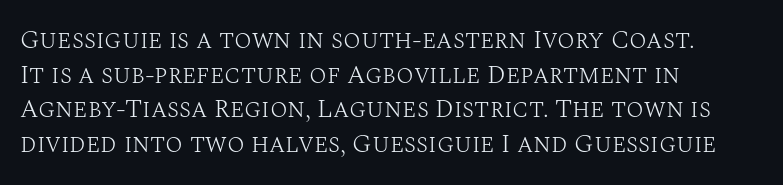
Q: Is the text bold? A: No.
Q: Is the text italic (slanted)? A: No, it is upright.
Q: Is the text underlined? A: No.
Q: How is the paragraph aligned? A: Left-aligned.
Q: Is the spacing between letters normal or unusually wide? A: Normal.
Q: Is the spacing between lines tight, normal or loose? A: Normal.
